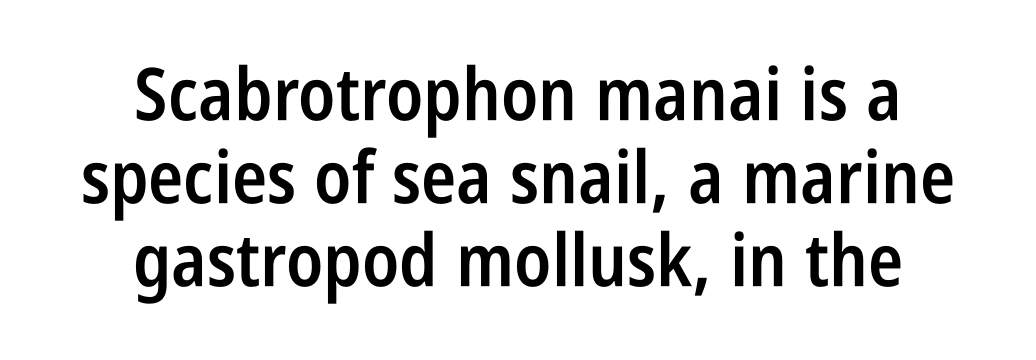
Q: Is the text bold? A: Semi-bold.
Q: Is the text italic (slanted)? A: No, it is upright.
Q: Is the typeface a serif or a sans-serif typeface? A: Sans-serif.
Q: Is the text underlined? A: No.
Q: How is the paragraph aligned? A: Centered.
Q: Is the spacing between letters normal or unusually wide? A: Normal.
Q: Is the spacing between lines tight, normal or loose? A: Tight.
Q: Width (condensed, normal, or wide)? A: Condensed.
Q: Stroke contrast? A: Low.
Q: x-height? A: Large.
Q: Monospaced? A: No.
